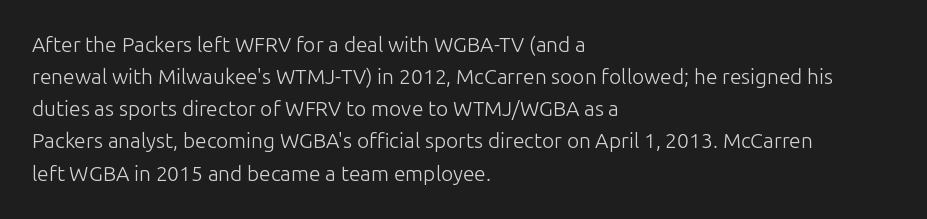
{"italic": "no", "bold": "no", "underline": "no", "align": "left", "line_spacing": "normal", "line_spacing_ratio": 1.53, "letter_spacing": "normal", "letter_spacing_em": 0.0, "glyph_px": 21}
